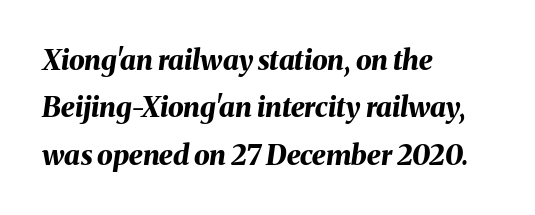
The image shows 28 px bold type, italic (leaning right); set left-aligned, normal line spacing (1.69x), normal letter spacing, not underlined; medium stroke contrast and a medium x-height.
